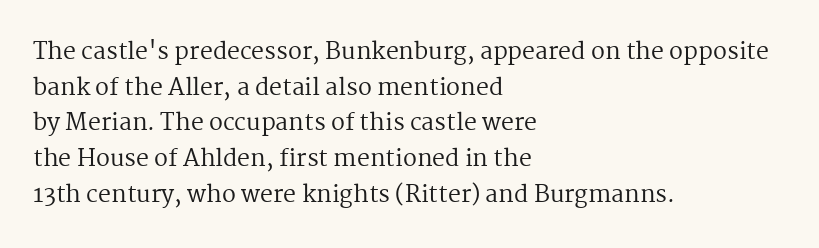
Q: Is the text bold? A: No.
Q: Is the text italic (slanted)? A: No, it is upright.
Q: Is the text underlined? A: No.
Q: How is the paragraph aligned? A: Left-aligned.
Q: Is the spacing between letters normal or unusually wide? A: Normal.
Q: Is the spacing between lines tight, normal or loose? A: Normal.
